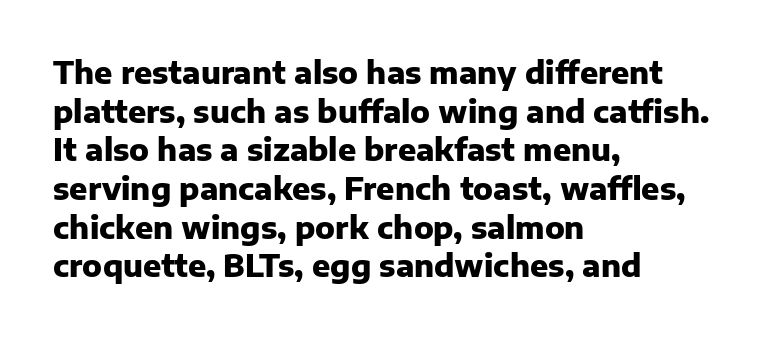
Q: Is the text bold? A: Yes.
Q: Is the text italic (slanted)? A: No, it is upright.
Q: Is the typeface a serif or a sans-serif typeface? A: Sans-serif.
Q: Is the text underlined? A: No.
Q: How is the paragraph aligned? A: Left-aligned.
Q: Is the spacing between letters normal or unusually wide? A: Normal.
Q: Is the spacing between lines tight, normal or loose? A: Normal.
Q: Width (condensed, normal, or wide)? A: Normal.
Q: Stroke contrast? A: Low.
Q: x-height? A: Medium.
Q: Monospaced? A: No.
